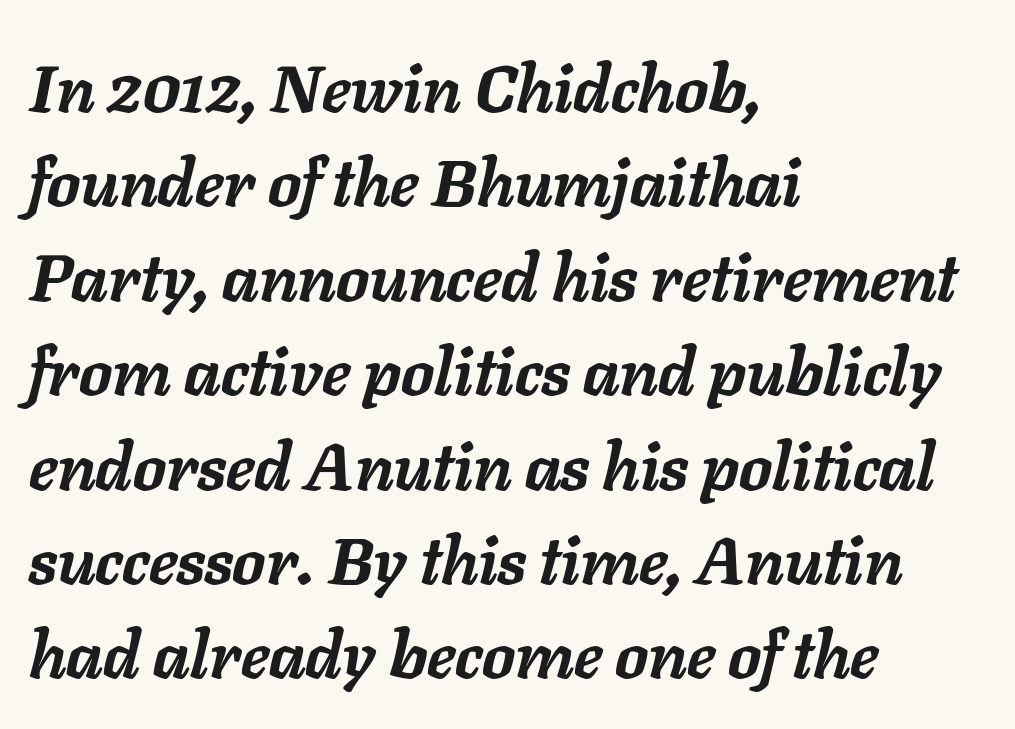
The image shows 66 px semibold type, italic (leaning right); set left-aligned, normal line spacing (1.43x), normal letter spacing, not underlined; low stroke contrast and a medium x-height.
